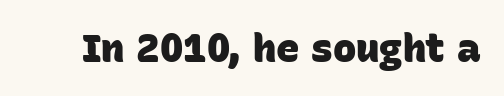
{"serif": "no", "bold": "yes", "weight": "heavy", "width": "normal", "stroke_contrast": "low", "x_height": "large", "monospaced": "no", "underline": "no", "letter_spacing": "normal", "letter_spacing_em": 0.0, "glyph_px": 39}
